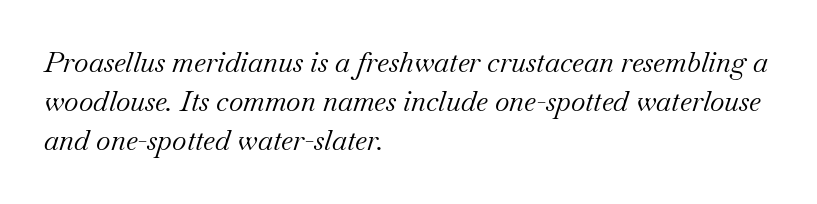
Q: Is the text bold? A: No.
Q: Is the text italic (slanted)? A: Yes, it leans right by about 18 degrees.
Q: Is the typeface a serif or a sans-serif typeface? A: Serif.
Q: Is the text underlined? A: No.
Q: How is the paragraph aligned? A: Left-aligned.
Q: Is the spacing between letters normal or unusually wide? A: Normal.
Q: Is the spacing between lines tight, normal or loose? A: Normal.
Q: Width (condensed, normal, or wide)? A: Normal.
Q: Stroke contrast? A: Medium.
Q: x-height? A: Small.
Q: Monospaced? A: No.
